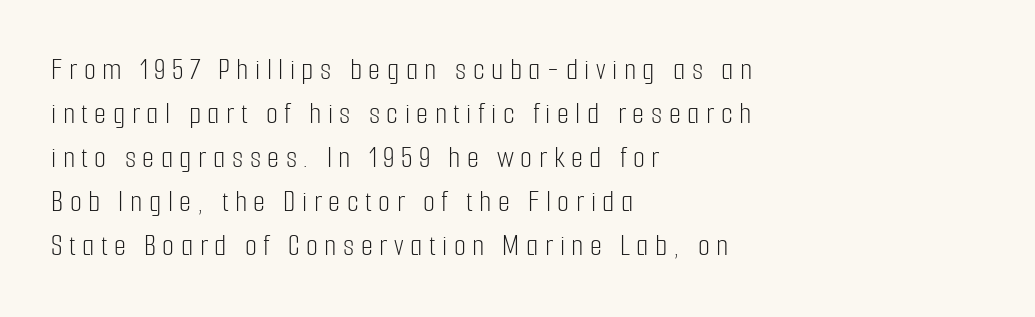
Q: Is the text bold? A: No.
Q: Is the text italic (slanted)? A: No, it is upright.
Q: Is the typeface a serif or a sans-serif typeface? A: Sans-serif.
Q: Is the text underlined? A: No.
Q: How is the paragraph aligned? A: Left-aligned.
Q: Is the spacing between letters normal or unusually wide? A: Unusually wide.
Q: Is the spacing between lines tight, normal or loose? A: Normal.
Q: Width (condensed, normal, or wide)? A: Condensed.
Q: Stroke contrast? A: Low.
Q: x-height? A: Medium.
Q: Monospaced? A: No.
